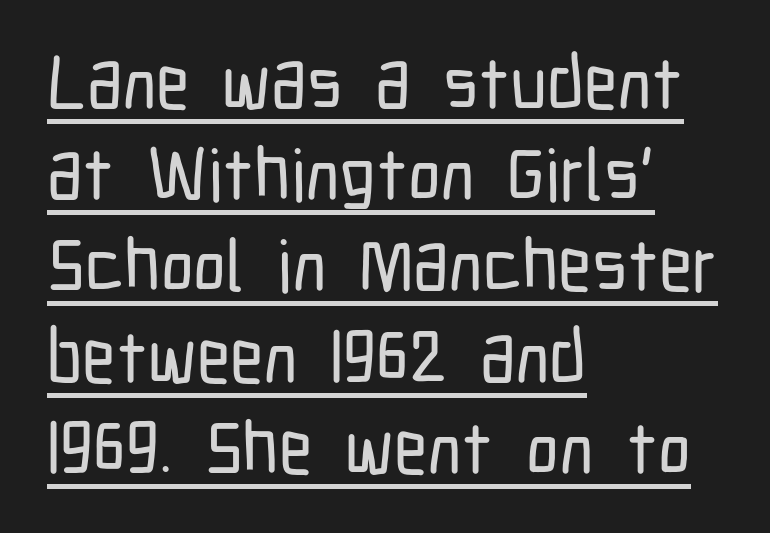
{"serif": "no", "italic": "no", "width": "condensed", "stroke_contrast": "low", "x_height": "medium", "monospaced": "no", "underline": "yes", "align": "left", "line_spacing": "normal", "line_spacing_ratio": 1.25, "letter_spacing": "normal", "letter_spacing_em": 0.0, "glyph_px": 73}
